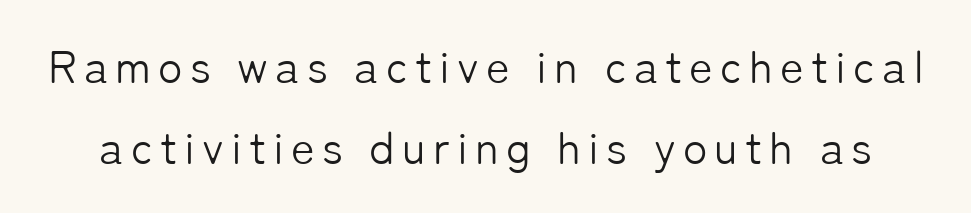
Letterform terminals end flat and unadorned throughout the passage. A roman cut, with each character standing at attention. Proportional: the letters do not fall into vertical columns. Caption: face not bold, strokes unweighted.
